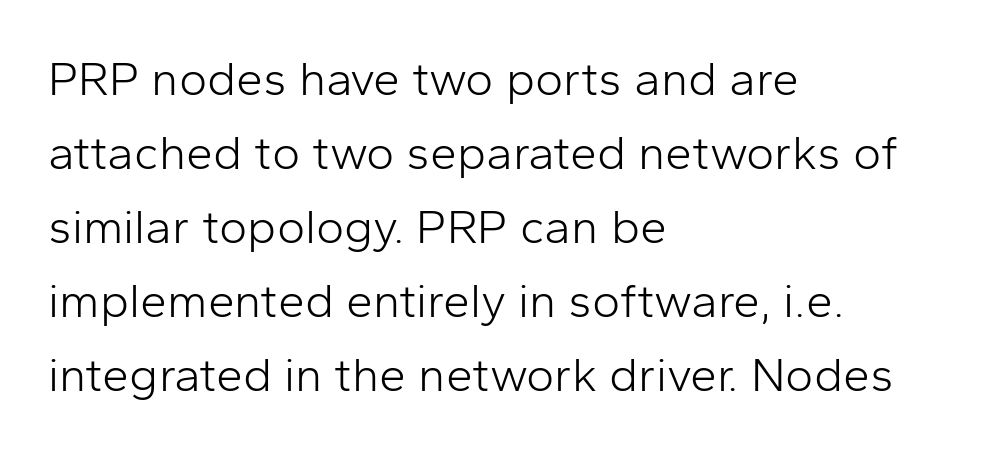
The image shows 48 px light sans-serif type, upright; set left-aligned, normal line spacing (1.54x), normal letter spacing, not underlined; low stroke contrast and a medium x-height.
